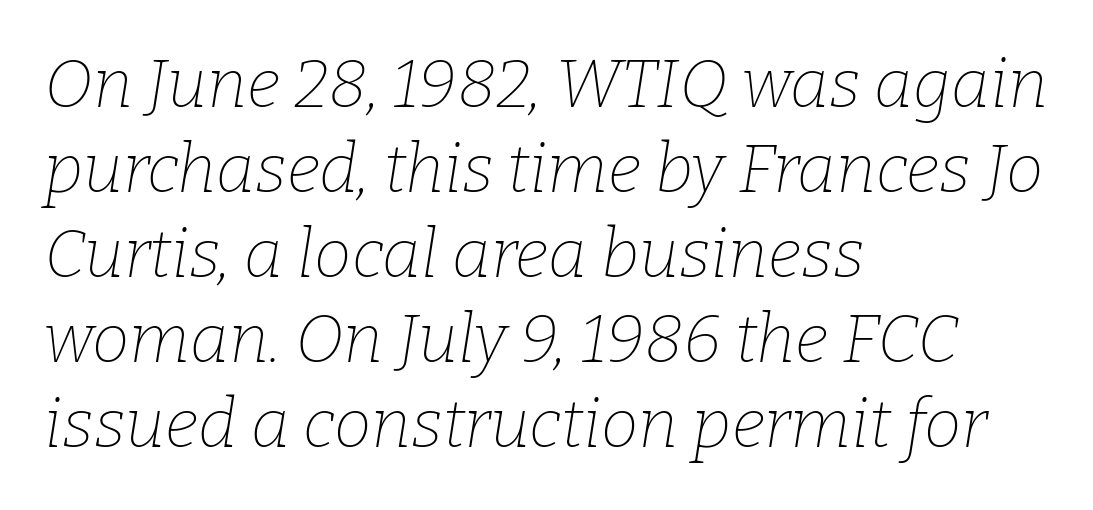
The baseline area is clear. The weight tops out at a normal text grade. Font category for this specimen: serif. Each word holds together tightly as a unit, with standard inter-letter gaps.
